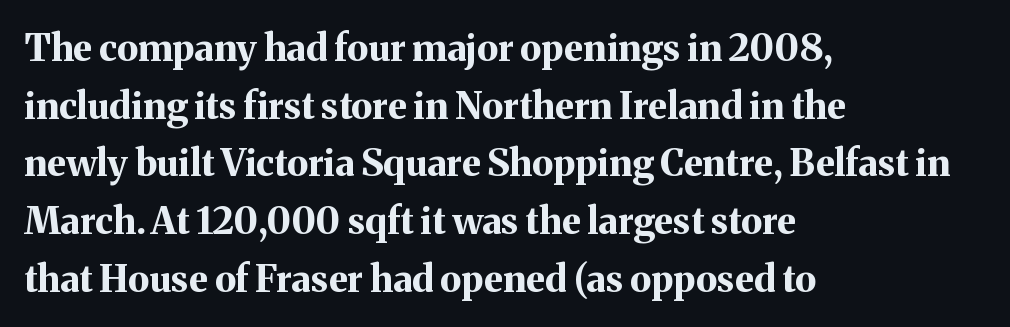
{"serif": "yes", "italic": "no", "bold": "yes", "weight": "bold", "width": "normal", "stroke_contrast": "medium", "x_height": "medium", "monospaced": "no", "underline": "no", "align": "left", "line_spacing": "normal", "line_spacing_ratio": 1.56, "letter_spacing": "normal", "letter_spacing_em": 0.0, "glyph_px": 37}
